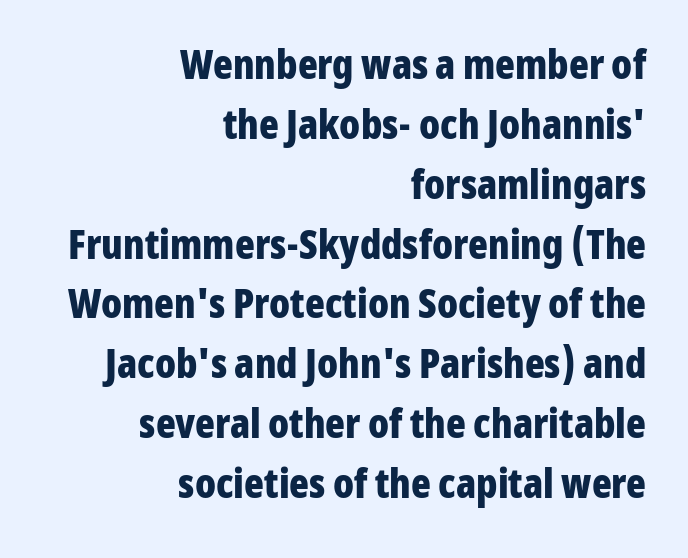
{"serif": "no", "italic": "no", "bold": "yes", "weight": "bold", "width": "condensed", "stroke_contrast": "low", "x_height": "medium", "monospaced": "no", "underline": "no", "align": "right", "line_spacing": "normal", "line_spacing_ratio": 1.46, "letter_spacing": "normal", "letter_spacing_em": 0.0, "glyph_px": 41}
